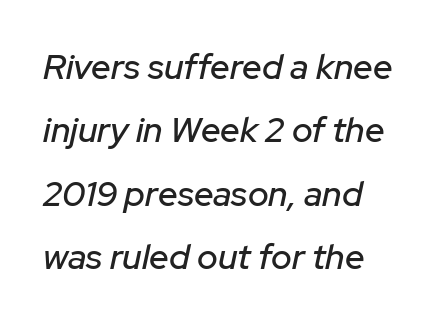
Q: Is the text italic (slanted)? A: Yes, it leans right by about 12 degrees.
Q: Is the text underlined? A: No.
Q: How is the paragraph aligned? A: Left-aligned.
Q: Is the spacing between letters normal or unusually wide? A: Normal.
Q: Width (condensed, normal, or wide)? A: Normal.
Q: Stroke contrast? A: Low.
Q: x-height? A: Medium.
Q: Monospaced? A: No.
